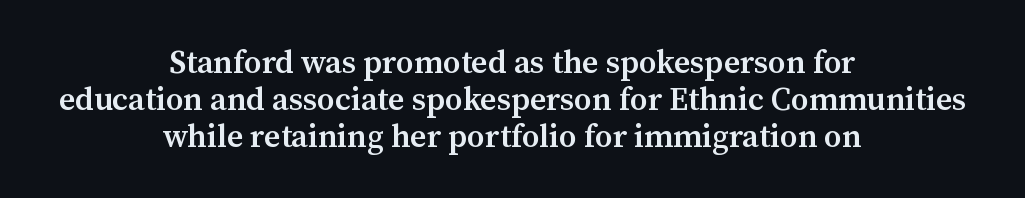
Q: Is the text bold? A: Semi-bold.
Q: Is the text italic (slanted)? A: No, it is upright.
Q: Is the typeface a serif or a sans-serif typeface? A: Serif.
Q: Is the text underlined? A: No.
Q: How is the paragraph aligned? A: Centered.
Q: Is the spacing between letters normal or unusually wide? A: Normal.
Q: Width (condensed, normal, or wide)? A: Normal.
Q: Stroke contrast? A: Medium.
Q: x-height? A: Medium.
Q: Monospaced? A: No.
